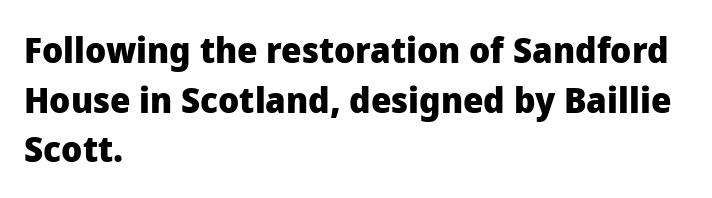
{"serif": "no", "italic": "no", "bold": "yes", "weight": "heavy", "width": "normal", "stroke_contrast": "low", "x_height": "medium", "monospaced": "no", "underline": "no", "align": "left", "line_spacing": "normal", "line_spacing_ratio": 1.38, "letter_spacing": "normal", "letter_spacing_em": 0.0, "glyph_px": 36}
